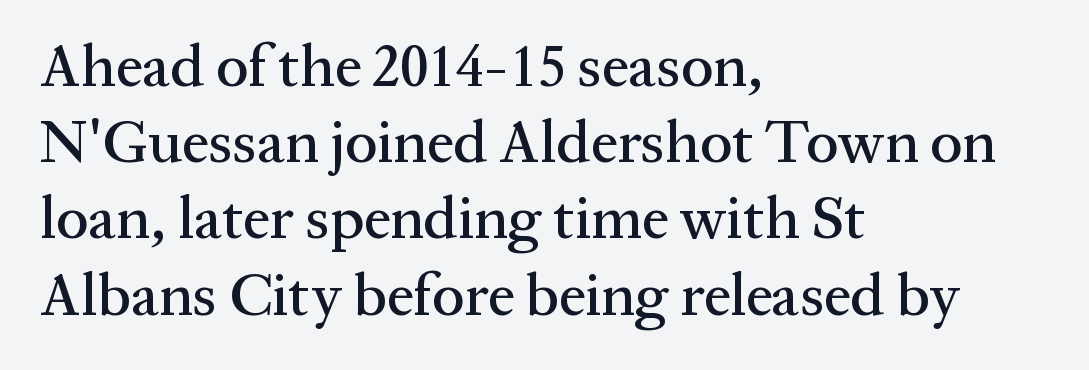
The image shows 60 px serif type, upright; set left-aligned, normal line spacing (1.27x), normal letter spacing, not underlined; medium stroke contrast and a medium x-height.
